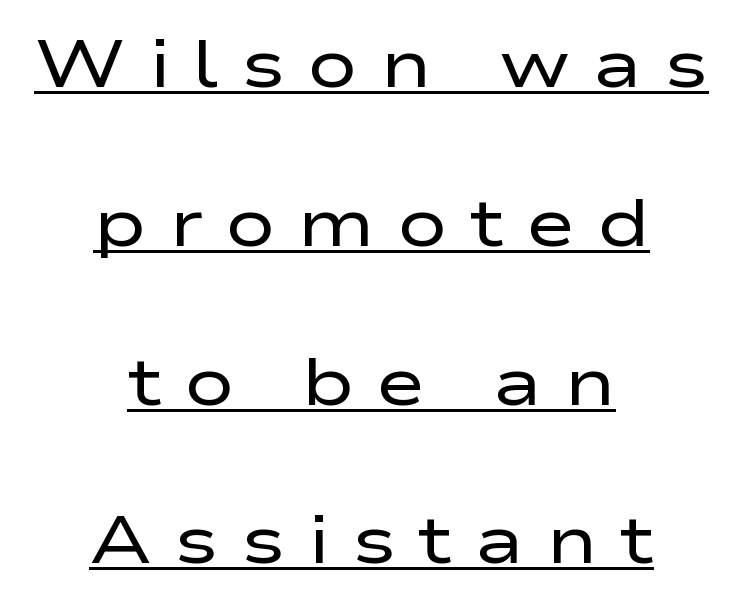
This rendering employs a face without finishing strokes, i.e., a sans-serif. The rendering uses natural spacing where letterforms have individual widths. Glyph-to-glyph distance is far greater than everyday printed text. In terms of posture, this sample is upright. A baseline rule has been typeset under these characters. The text block is weighted toward neither margin, spreading evenly from the middle.
